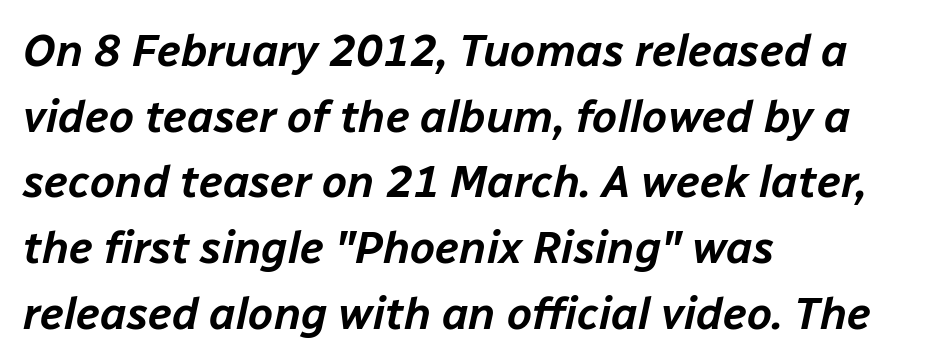
The letters advance in unequal steps, a hallmark of proportional type. It's the slanting kind of type. A typesetter would call this zero additional tracking. Leading matches the norm, producing a regular column. Layout note: lines flush left. Bare-footed words on every line.
